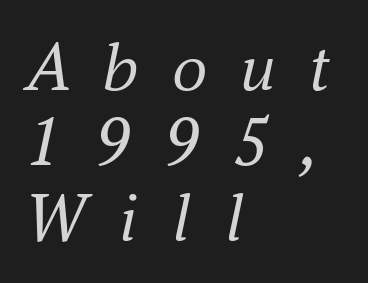
{"serif": "yes", "italic": "yes", "lean": "right", "slant_degrees": 16, "bold": "no", "weight": "regular", "width": "normal", "stroke_contrast": "medium", "x_height": "small", "monospaced": "no", "underline": "no", "align": "left", "line_spacing": "tight", "line_spacing_ratio": 1.06, "letter_spacing": "wide", "letter_spacing_em": 0.47, "glyph_px": 71}
